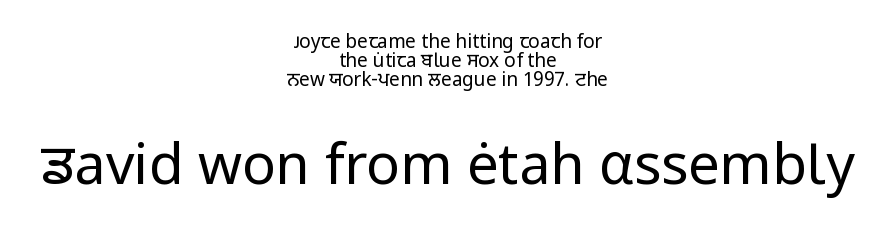
Teacher's note: observe the equal gaps on both sides — that is centered alignment. In terms of leading, this rendering errs on the cramped side. Whoever set this made the second block the dominant, larger element. Observe the ordinary spacing: letters are neighbours, not strangers. Grotesque or geometric, the face here clearly has no serifs. Character widths vary here, with narrow letters taking less room than wide ones.
